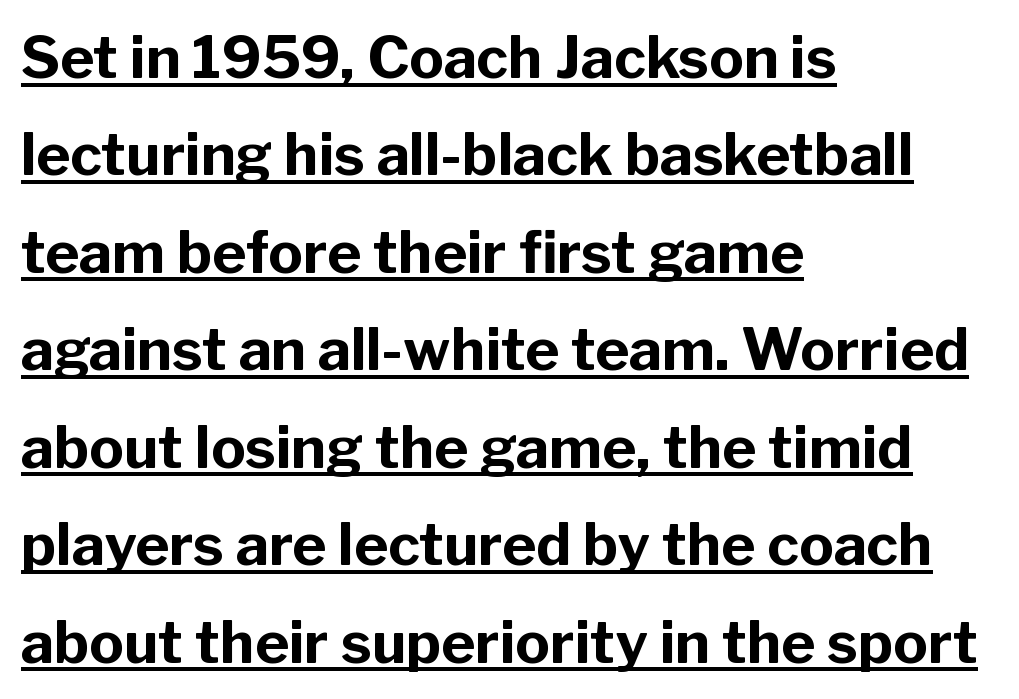
The image shows 58 px bold sans-serif type, upright; set left-aligned, normal line spacing (1.68x), normal letter spacing, underlined; low stroke contrast and a medium x-height.
